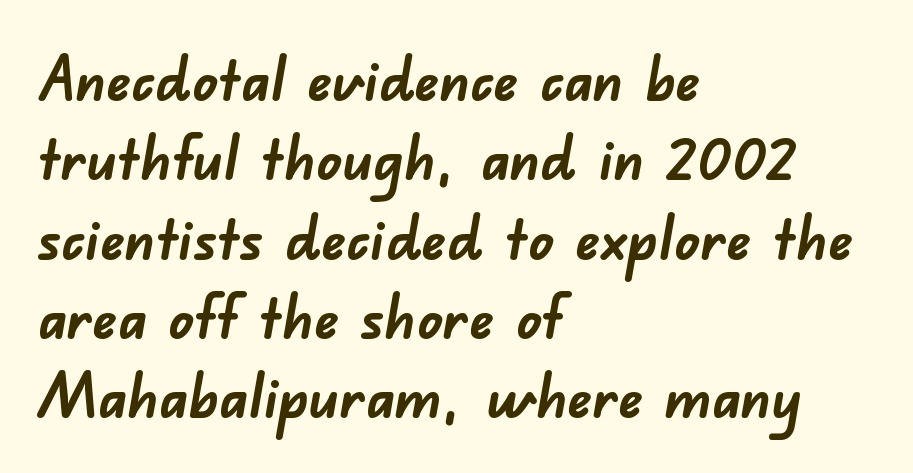
The image shows 61 px semibold sans-serif type; set left-aligned, normal line spacing (1.3x), normal letter spacing, not underlined; low stroke contrast and a small x-height.
